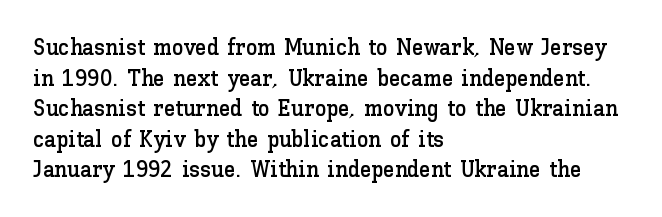
The image shows 23 px text type, upright; set left-aligned, normal line spacing (1.33x), normal letter spacing, not underlined.
